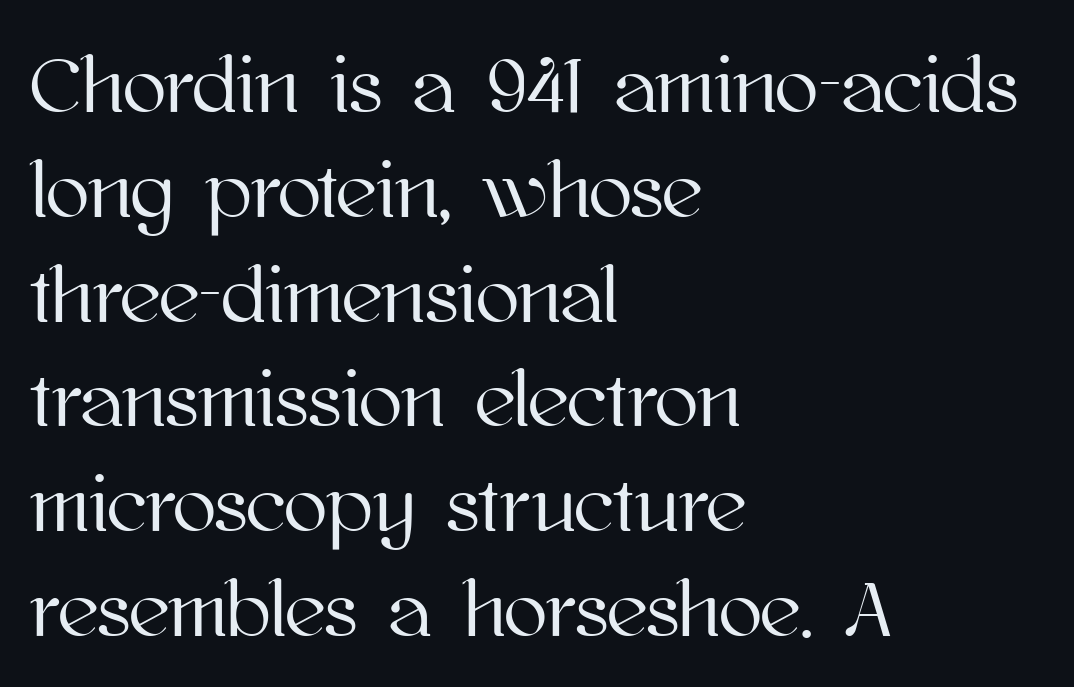
{"italic": "no", "width": "normal", "stroke_contrast": "high", "x_height": "medium", "monospaced": "no", "underline": "no", "align": "left", "line_spacing": "normal", "line_spacing_ratio": 1.31, "letter_spacing": "normal", "letter_spacing_em": 0.0, "glyph_px": 80}
